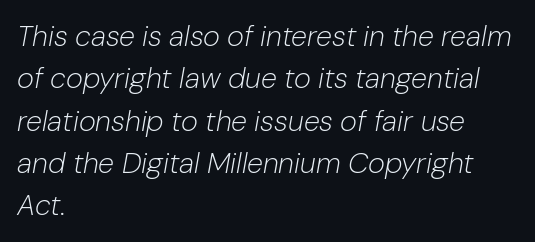
The image shows 29 px light type, italic (leaning right); set left-aligned, normal line spacing (1.46x), normal letter spacing, not underlined; low stroke contrast and a medium x-height.
